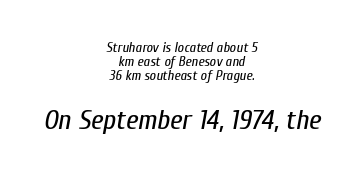
Q: Is the text bold? A: No.
Q: Is the text italic (slanted)? A: Yes, it leans right by about 10 degrees.
Q: Is the text underlined? A: No.
Q: How is the paragraph aligned? A: Centered.
Q: Is the spacing between letters normal or unusually wide? A: Normal.
Q: Is the spacing between lines tight, normal or loose? A: Tight.
Q: Which block of text is set in a larger size, the first (top) or the second (bottom)? A: The second (bottom) one.
Q: Width (condensed, normal, or wide)? A: Condensed.
Q: Stroke contrast? A: Low.
Q: x-height? A: Medium.
Q: Monospaced? A: No.
